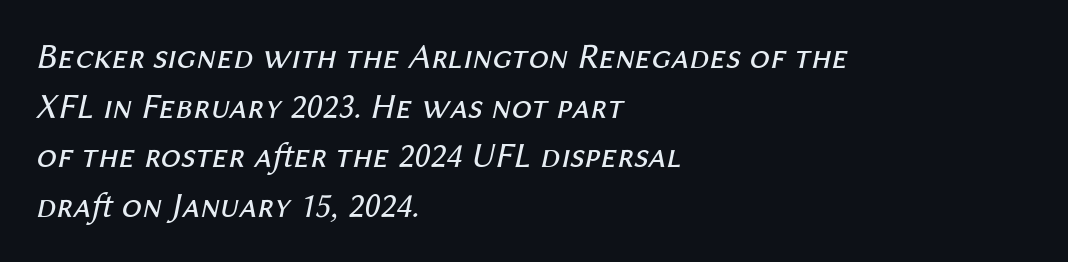
The image shows 36 px regular-weight type, italic (leaning right); set left-aligned, normal line spacing (1.38x), normal letter spacing, not underlined; medium stroke contrast and a medium x-height.
